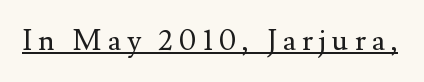
Stroke terminals: seriffed. Is the letter spacing exaggerated? Yes — the characters are pushed far apart. You can see a thin bar hugging the bottom of the glyphs. Is this a heavy cut? Hardly; it is regular or lighter. Unlike italic type, these characters show no tilt at all.
